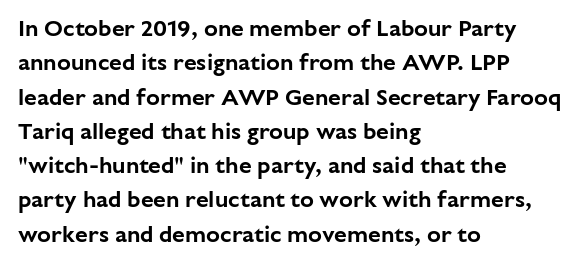
The image shows 23 px text type, upright; set left-aligned, normal line spacing (1.49x), normal letter spacing, not underlined.
